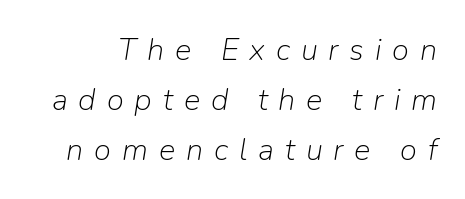
The image shows 31 px light type, italic (leaning right); set normal line spacing (1.61x), unusually wide letter spacing (+0.35 em), not underlined; low stroke contrast and a medium x-height.
